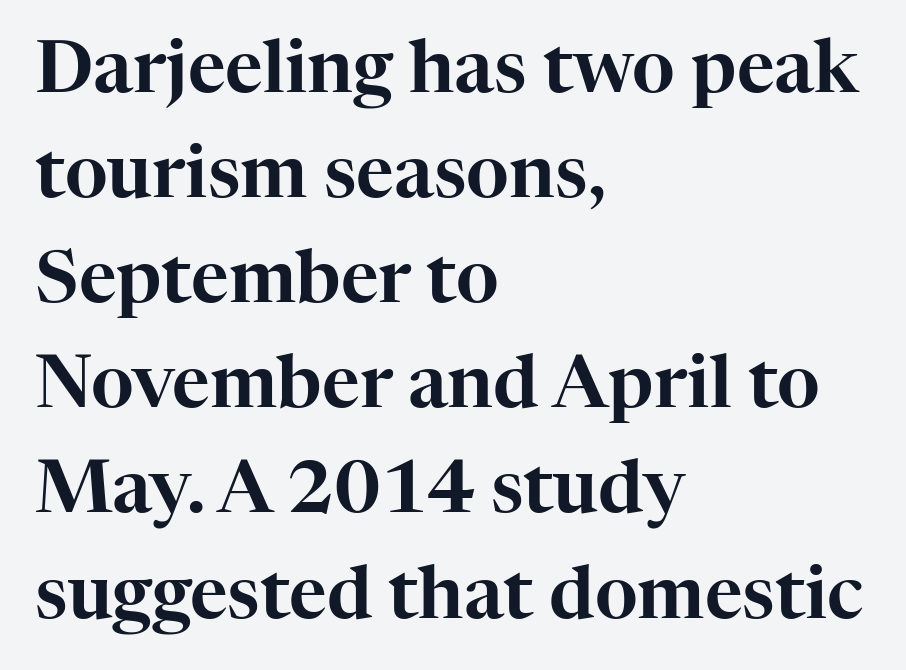
{"serif": "yes", "italic": "no", "width": "normal", "stroke_contrast": "high", "x_height": "medium", "monospaced": "no", "underline": "no", "align": "left", "line_spacing": "normal", "line_spacing_ratio": 1.44, "letter_spacing": "normal", "letter_spacing_em": 0.0, "glyph_px": 73}
